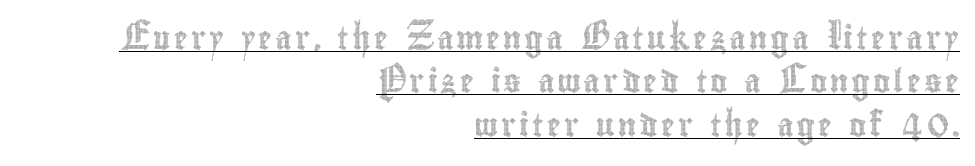
Compared with undecorated copy, this sample adds a rule below the words. Where is the straight margin? On the right. Rendered with straight, roman letterforms.
